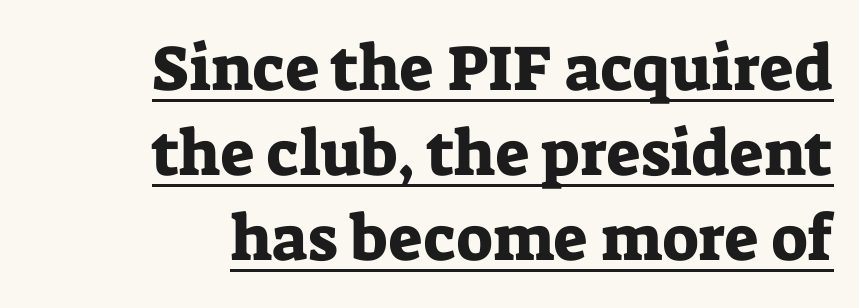
Compared with a flush-left layout, this one pins lines to the opposite, right side. Each letter keeps its own natural width here, so spacing adapts to shape. Each word holds together tightly as a unit, with standard inter-letter gaps. Check where the strokes stop: tiny serifs finish them off.
